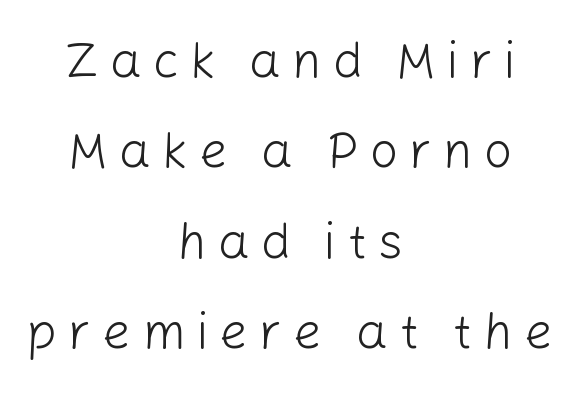
The image shows 50 px light sans-serif type, upright; set centered, line spacing 1.81x, unusually wide letter spacing (+0.22 em), not underlined; low stroke contrast and a medium x-height.
